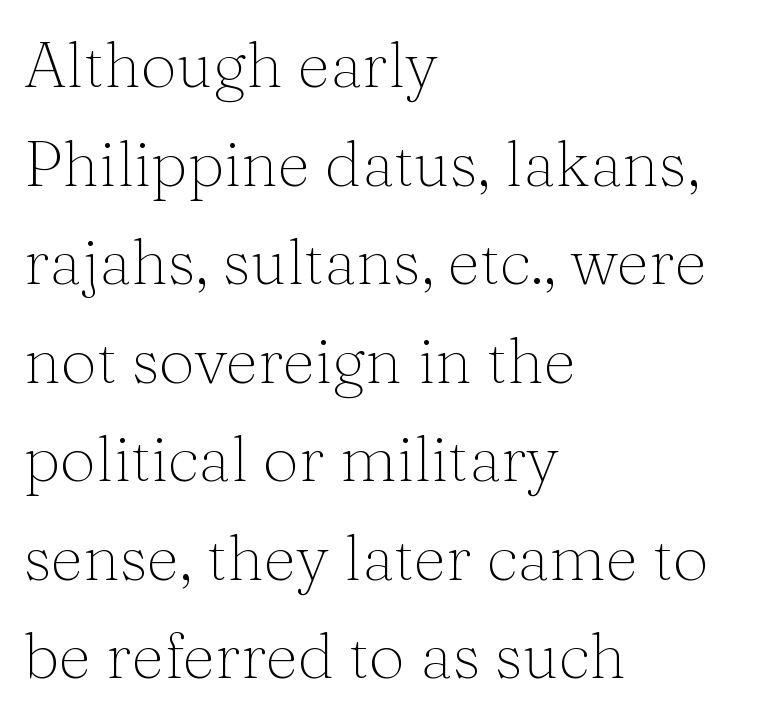
Plain, unruled lines of type. Each line starts at the same left margin while the right side varies. Is there any slant? The stems are plumb. The letters advance in unequal steps, a hallmark of proportional type. Vertical stems look standard width or narrower in stroke. To sum up the face: it has serifs.
